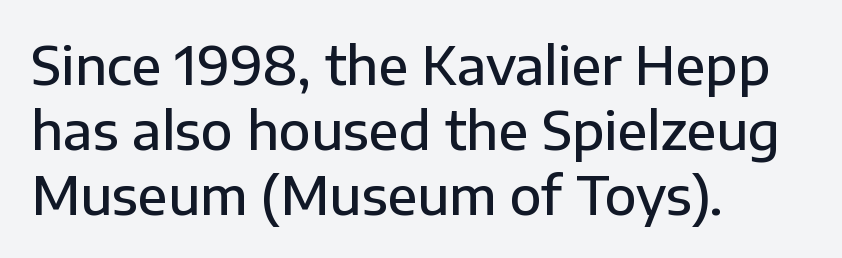
The image shows 52 px semibold sans-serif type, upright; set left-aligned, normal line spacing (1.25x), normal letter spacing, not underlined; low stroke contrast and a medium x-height.
